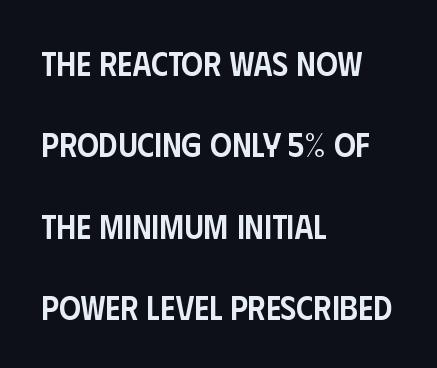
The image shows 34 px semibold, condensed sans-serif type, upright; set left-aligned, loose line spacing (2.39x), normal letter spacing, not underlined; low stroke contrast and a large x-height.
